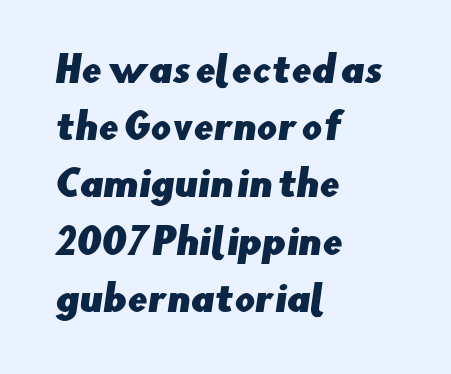
The space beneath each line is pristine and unruled. The letters carry no serifs — their stems end cleanly without finishing strokes. These lines stack with their left ends in a neat column. Short note: letters normally spaced.
